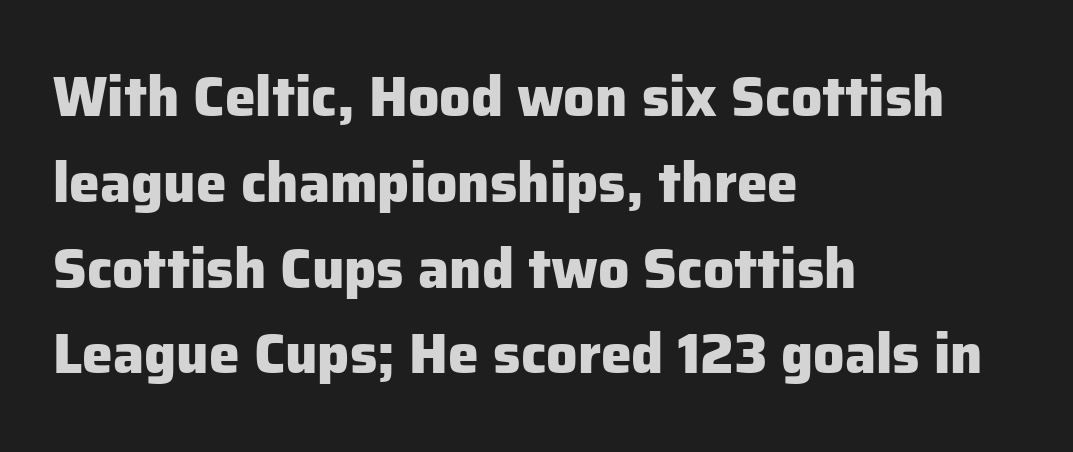
The image shows 55 px heavy sans-serif type, upright; set left-aligned, normal line spacing (1.56x), normal letter spacing, not underlined; low stroke contrast and a medium x-height.
